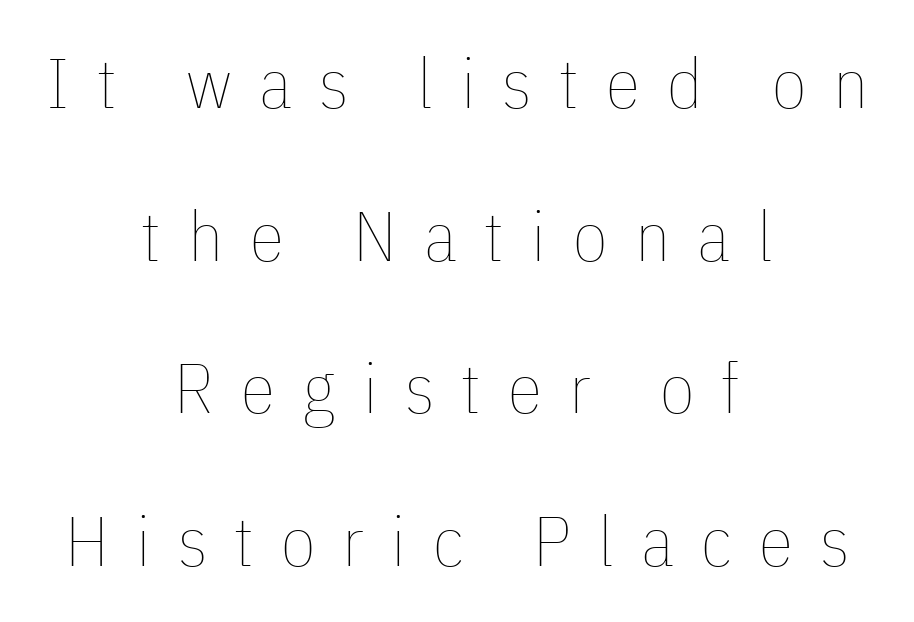
The image shows 70 px thin, condensed type, upright; set centered, loose line spacing (2.18x), unusually wide letter spacing (+0.39 em), not underlined; low stroke contrast and a medium x-height.
